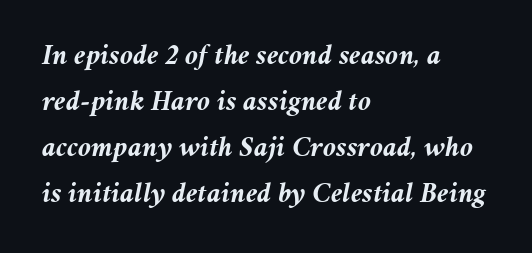
Q: Is the text bold? A: Yes.
Q: Is the text italic (slanted)? A: Yes, it leans right by about 11 degrees.
Q: Is the text underlined? A: No.
Q: How is the paragraph aligned? A: Left-aligned.
Q: Is the spacing between letters normal or unusually wide? A: Normal.
Q: Is the spacing between lines tight, normal or loose? A: Normal.
Q: Width (condensed, normal, or wide)? A: Normal.
Q: Stroke contrast? A: Medium.
Q: x-height? A: Medium.
Q: Monospaced? A: No.
